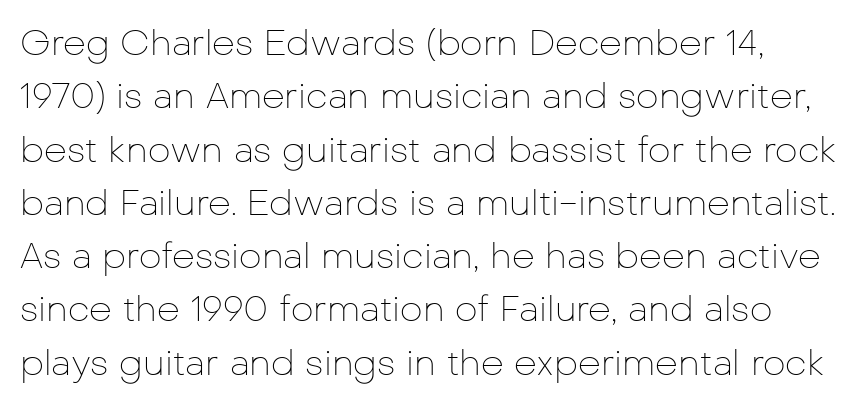
{"serif": "no", "italic": "no", "bold": "no", "weight": "thin", "width": "normal", "stroke_contrast": "low", "x_height": "medium", "monospaced": "no", "underline": "no", "line_spacing": "normal", "line_spacing_ratio": 1.48, "letter_spacing": "normal", "letter_spacing_em": 0.0, "glyph_px": 36}
